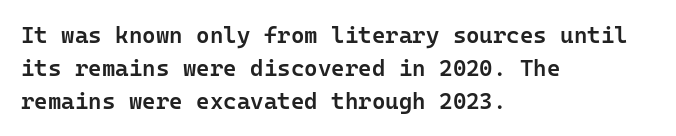
The image shows 23 px text type, upright; set left-aligned, normal line spacing (1.43x), normal letter spacing, not underlined.
